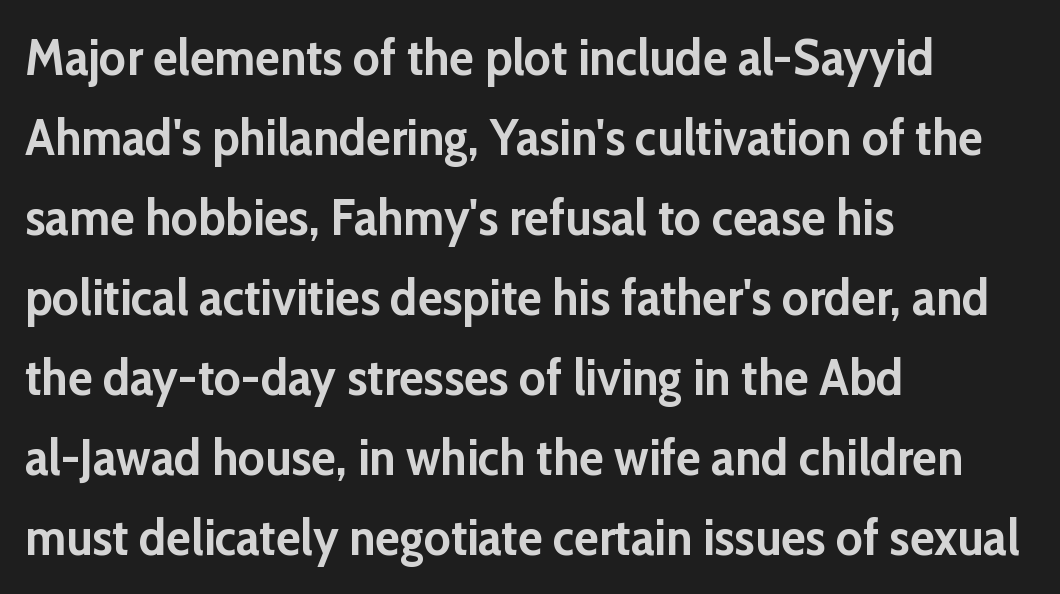
{"serif": "no", "italic": "no", "bold": "yes", "weight": "semibold", "width": "normal", "stroke_contrast": "low", "x_height": "medium", "monospaced": "no", "underline": "no", "align": "left", "line_spacing": "normal", "line_spacing_ratio": 1.57, "letter_spacing": "normal", "letter_spacing_em": 0.0, "glyph_px": 51}
